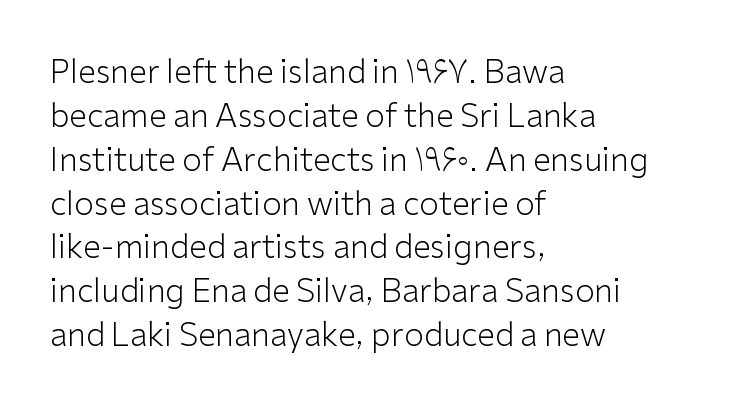
The image shows 32 px light sans-serif type, upright; set left-aligned, normal line spacing (1.37x), normal letter spacing, not underlined; low stroke contrast and a medium x-height.
